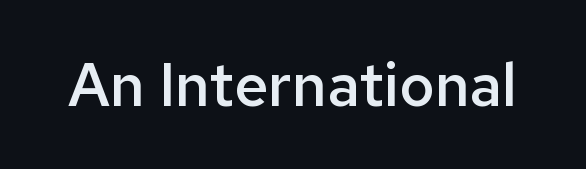
The image shows 60 px semibold sans-serif type, upright; set normal letter spacing, not underlined; low stroke contrast and a medium x-height.
